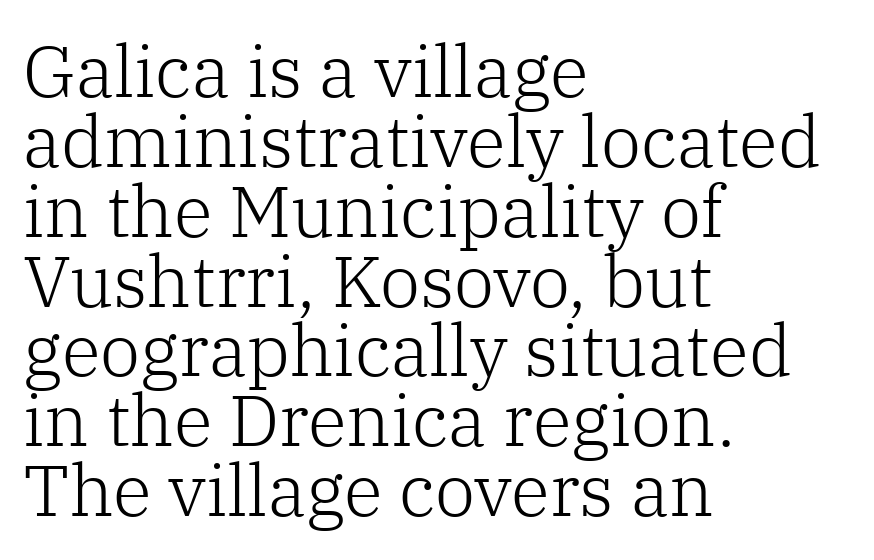
The image shows 72 px light serif type, upright; set left-aligned, tight line spacing (0.97x), normal letter spacing, not underlined; low stroke contrast and a medium x-height.
